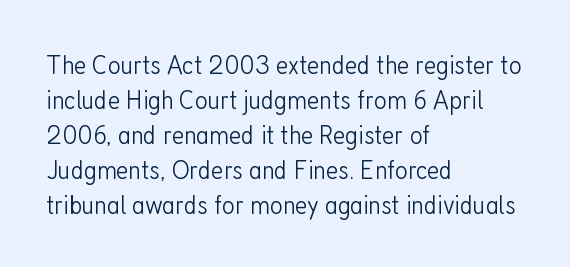
The image shows 28 px light, condensed sans-serif type, upright; set left-aligned, normal line spacing (1.25x), normal letter spacing, not underlined; low stroke contrast and a medium x-height.
